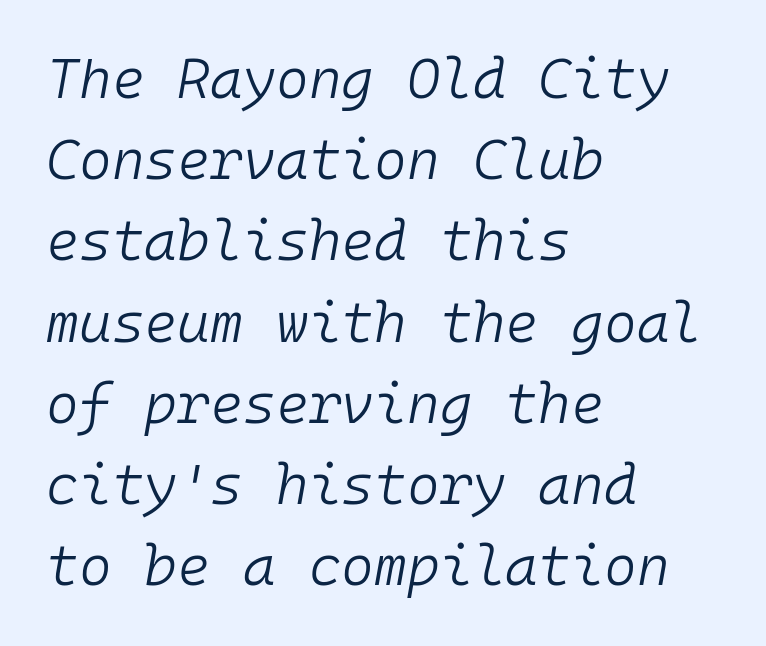
The image shows 56 px light type, italic (leaning right), monospaced; set left-aligned, normal line spacing (1.45x), normal letter spacing, not underlined; low stroke contrast and a medium x-height.
